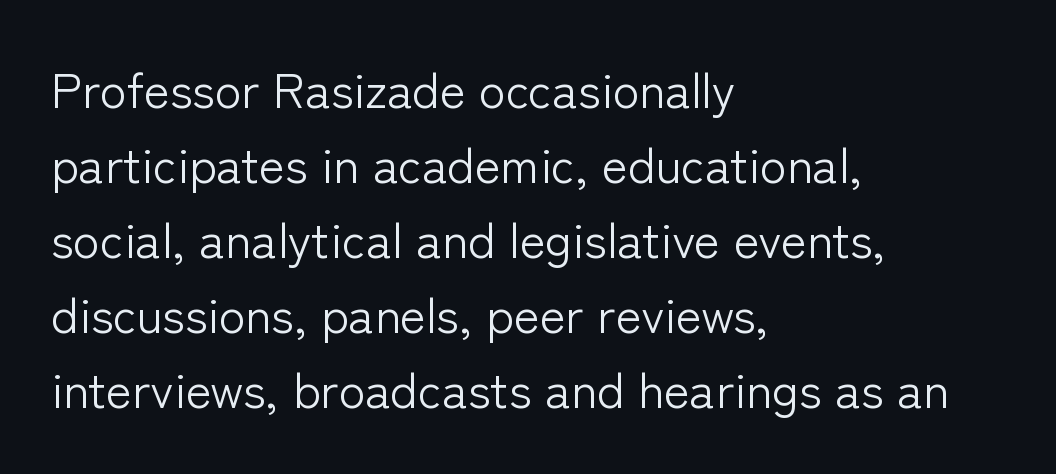
The vertical gap from one line to the next is medium. Descenders hang freely into open space. Every row of glyphs begins at an identical x-position on the left. Students, note that the glyphs here touch the page at normal intervals. Think of a printed novel: that variable character pitch is what you see here. This is the regular roman posture of the typeface.
